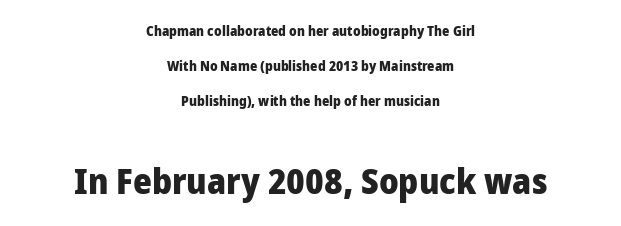
{"serif": "no", "italic": "no", "bold": "yes", "weight": "heavy", "width": "normal", "stroke_contrast": "low", "x_height": "medium", "monospaced": "no", "underline": "no", "align": "center", "line_spacing": "loose", "line_spacing_ratio": 2.5, "letter_spacing": "normal", "letter_spacing_em": 0.0, "larger_block": "second", "size_ratio": 2.57, "glyph_px": 36}
